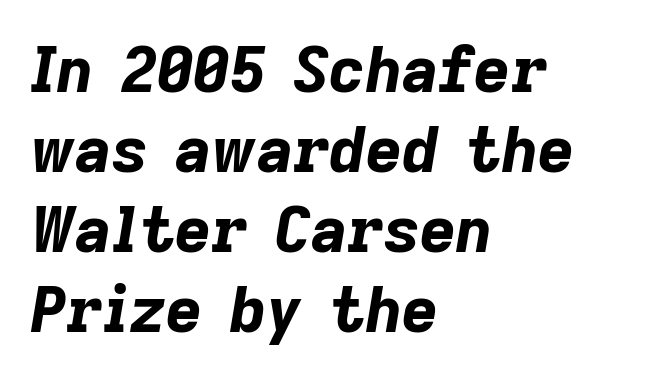
Q: Is the text bold? A: Yes.
Q: Is the text italic (slanted)? A: Yes, it leans right by about 9 degrees.
Q: Is the text underlined? A: No.
Q: How is the paragraph aligned? A: Left-aligned.
Q: Is the spacing between letters normal or unusually wide? A: Normal.
Q: Is the spacing between lines tight, normal or loose? A: Normal.
Q: Width (condensed, normal, or wide)? A: Normal.
Q: Stroke contrast? A: Low.
Q: x-height? A: Medium.
Q: Monospaced? A: No.
